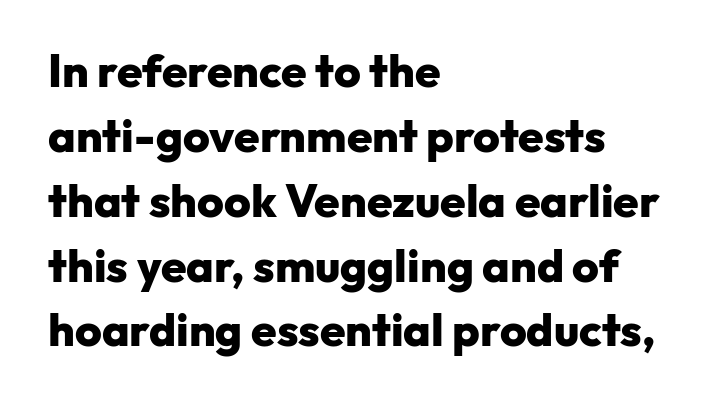
Q: Is the text bold? A: Yes.
Q: Is the text italic (slanted)? A: No, it is upright.
Q: Is the typeface a serif or a sans-serif typeface? A: Sans-serif.
Q: Is the text underlined? A: No.
Q: How is the paragraph aligned? A: Left-aligned.
Q: Is the spacing between letters normal or unusually wide? A: Normal.
Q: Is the spacing between lines tight, normal or loose? A: Normal.
Q: Width (condensed, normal, or wide)? A: Normal.
Q: Stroke contrast? A: Low.
Q: x-height? A: Medium.
Q: Monospaced? A: No.
